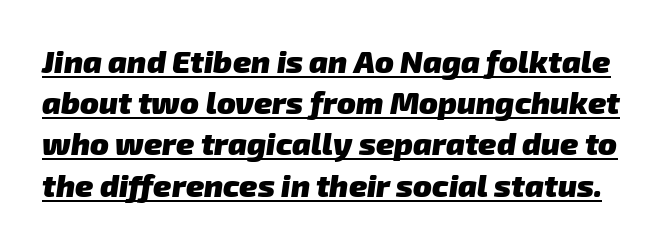
{"serif": "no", "bold": "yes", "weight": "heavy", "width": "normal", "stroke_contrast": "low", "x_height": "medium", "monospaced": "no", "underline": "yes", "line_spacing": "normal", "line_spacing_ratio": 1.33, "letter_spacing": "normal", "letter_spacing_em": 0.0, "glyph_px": 31}
